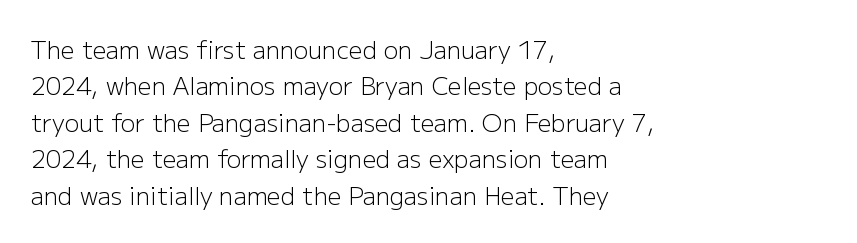
The image shows 24 px text type, upright; set left-aligned, normal line spacing (1.52x), normal letter spacing, not underlined.
